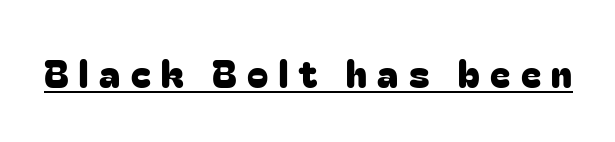
{"serif": "no", "italic": "no", "width": "normal", "stroke_contrast": "low", "x_height": "medium", "monospaced": "no", "underline": "yes", "letter_spacing": "wide", "letter_spacing_em": 0.28, "glyph_px": 38}
